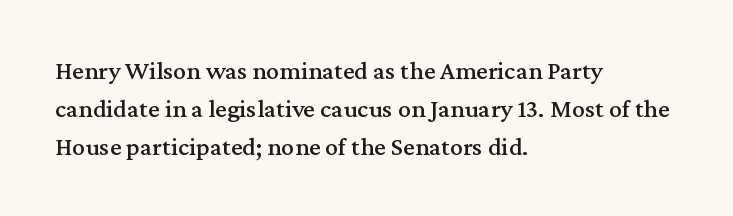
Vertical strokes here are truly vertical. Inter-character spacing is left at the font's built-in metrics. Beneath every word, the page is bare. The typesetter chose a ragged-right arrangement here. Quick note: interline space is typical.
